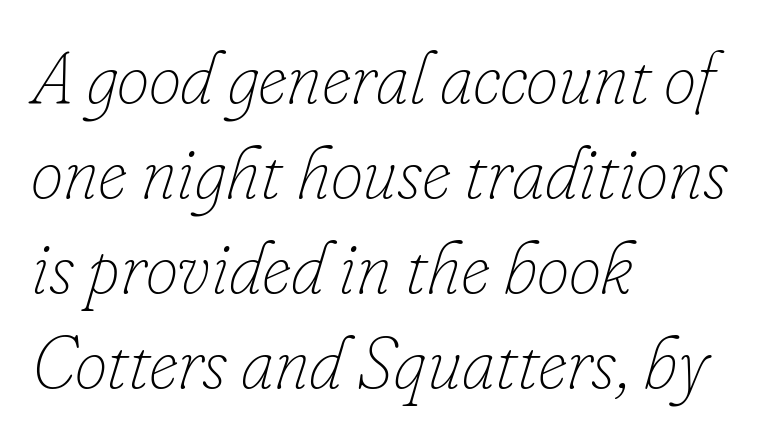
Weight: not bold — regular or lighter. Type without underlining. A typesetter would call this proportional, since set widths differ per character. A normal amount of white space separates one row of letters from the next.
